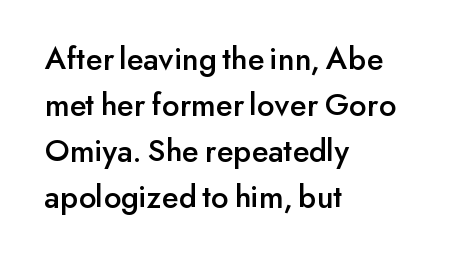
The horizontal fit of the characters is conventional and even. A clean baseline with only descenders dipping below it. Normally led — the rows are evenly, conventionally spaced. Ascenders rise straight up at ninety degrees. Each line starts at the same left margin while the right side varies.
